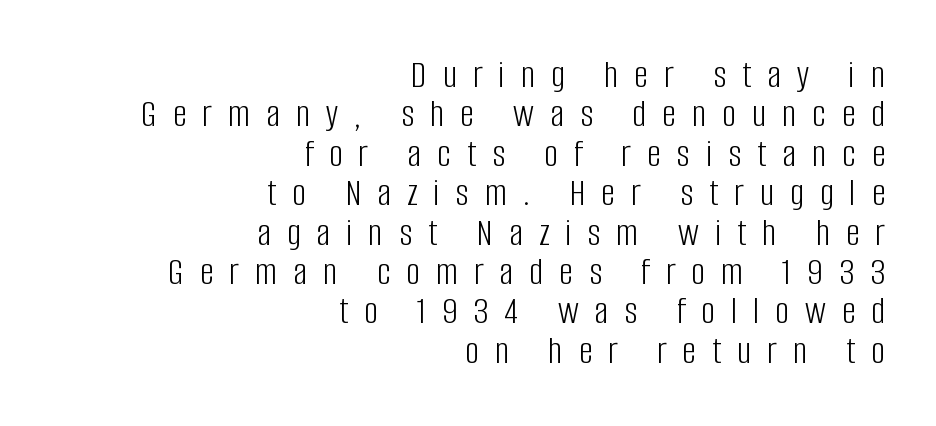
{"serif": "no", "italic": "no", "bold": "no", "weight": "light", "width": "condensed", "stroke_contrast": "low", "x_height": "large", "monospaced": "no", "underline": "no", "align": "right", "line_spacing": "tight", "line_spacing_ratio": 1.01, "letter_spacing": "wide", "letter_spacing_em": 0.41, "glyph_px": 39}
